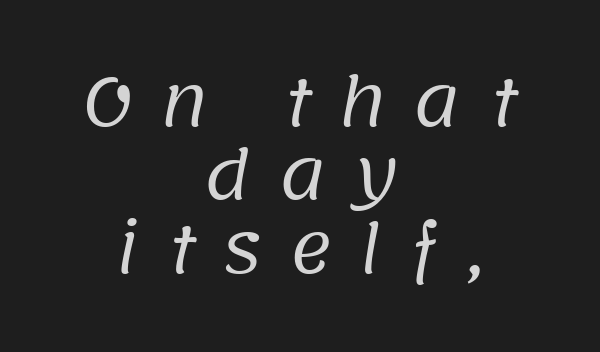
The face used here is proportionally spaced, like ordinary book or web type. Check the space under the baseline: it is left empty. The whitespace from short lines is split evenly between both sides. This sample trades vertical openness for compactness between lines. Unlike a traditional serif, this face leaves its strokes unadorned.
